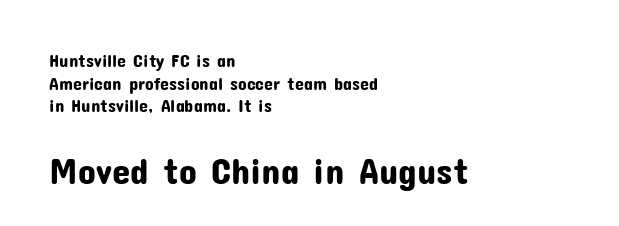
This rendering leaves character spacing at its baseline value. The lines in this sample share a left origin and differ only in where they stop. Nope, not italic — everything's standing straight. Whoever set this chose a conventional vertical rhythm.
